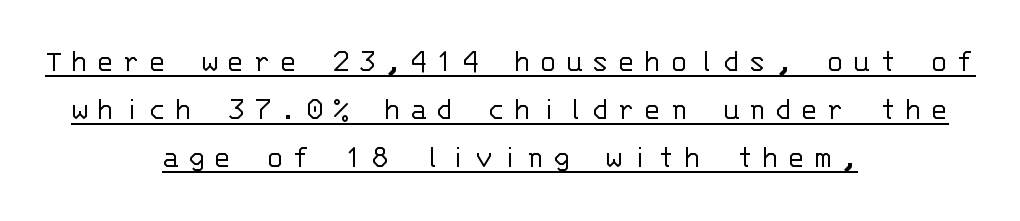
{"serif": "no", "italic": "no", "bold": "no", "weight": "light", "width": "normal", "stroke_contrast": "low", "x_height": "large", "monospaced": "yes", "underline": "yes", "align": "center", "line_spacing": "normal", "line_spacing_ratio": 1.45, "letter_spacing": "wide", "letter_spacing_em": 0.25, "glyph_px": 33}
